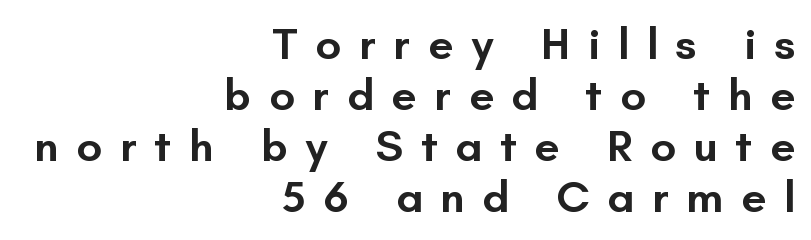
Q: Is the text bold? A: Semi-bold.
Q: Is the text italic (slanted)? A: No, it is upright.
Q: Is the typeface a serif or a sans-serif typeface? A: Sans-serif.
Q: Is the text underlined? A: No.
Q: How is the paragraph aligned? A: Right-aligned.
Q: Is the spacing between letters normal or unusually wide? A: Unusually wide.
Q: Is the spacing between lines tight, normal or loose? A: Tight.
Q: Width (condensed, normal, or wide)? A: Normal.
Q: Stroke contrast? A: Low.
Q: x-height? A: Small.
Q: Monospaced? A: No.
